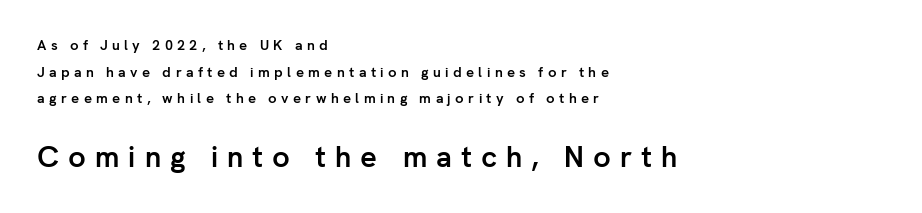
Q: Is the text bold? A: Yes.
Q: Is the text italic (slanted)? A: No, it is upright.
Q: Is the typeface a serif or a sans-serif typeface? A: Sans-serif.
Q: Is the text underlined? A: No.
Q: How is the paragraph aligned? A: Left-aligned.
Q: Is the spacing between letters normal or unusually wide? A: Unusually wide.
Q: Is the spacing between lines tight, normal or loose? A: Loose.
Q: Which block of text is set in a larger size, the first (top) or the second (bottom)? A: The second (bottom) one.
Q: Width (condensed, normal, or wide)? A: Normal.
Q: Stroke contrast? A: Low.
Q: x-height? A: Medium.
Q: Monospaced? A: No.
